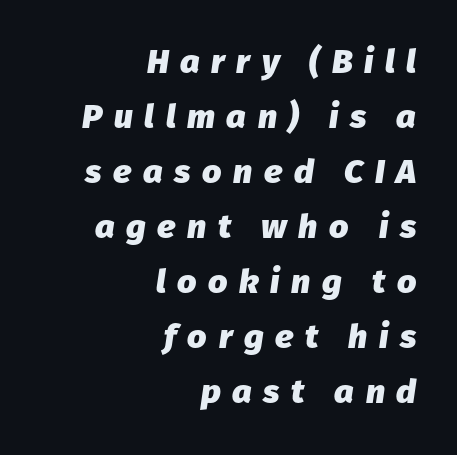
Rule under the text: the space is simply empty. These lines are rendered in a variable-pitch font. The vertical gap from one line to the next is medium. The line texture is sparse and dotted thanks to wide tracking. Where is the straight margin? On the right. Emphasis-style slanted type is in use.
